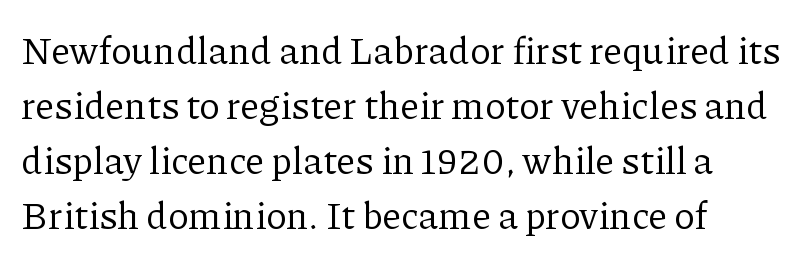
The image shows 38 px regular-weight serif type, upright; set left-aligned, normal line spacing (1.45x), normal letter spacing, not underlined; low stroke contrast and a medium x-height.
